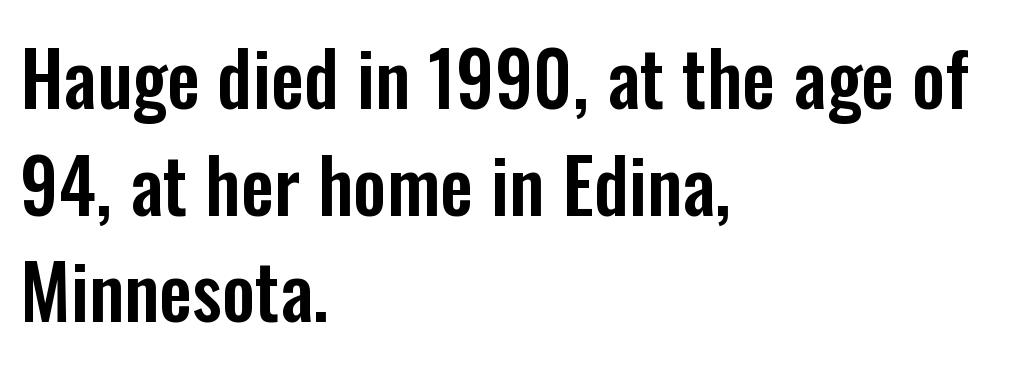
{"serif": "no", "italic": "no", "width": "condensed", "stroke_contrast": "low", "x_height": "medium", "monospaced": "no", "underline": "no", "align": "left", "line_spacing": "normal", "line_spacing_ratio": 1.44, "letter_spacing": "normal", "letter_spacing_em": 0.0, "glyph_px": 74}
